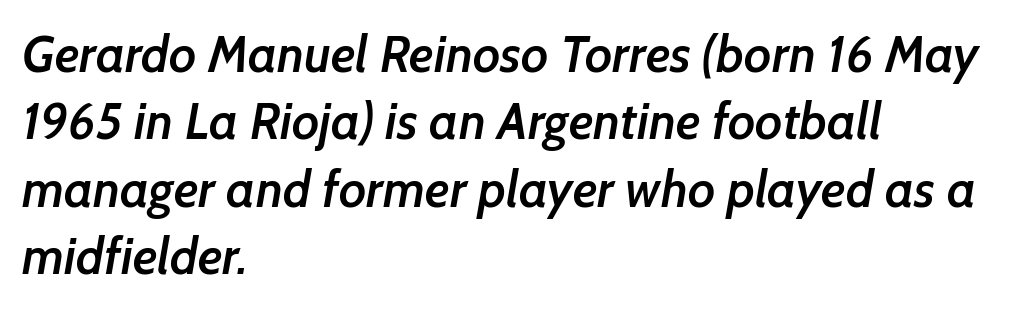
The image shows 51 px semibold sans-serif type; set left-aligned, normal line spacing (1.32x), normal letter spacing, not underlined; low stroke contrast and a medium x-height.
